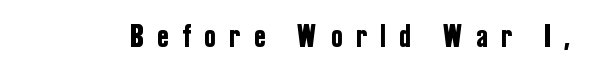
Q: Is the text italic (slanted)? A: No, it is upright.
Q: Is the typeface a serif or a sans-serif typeface? A: Sans-serif.
Q: Is the text underlined? A: No.
Q: Is the spacing between letters normal or unusually wide? A: Unusually wide.
Q: Width (condensed, normal, or wide)? A: Condensed.
Q: Stroke contrast? A: Low.
Q: x-height? A: Medium.
Q: Monospaced? A: No.
